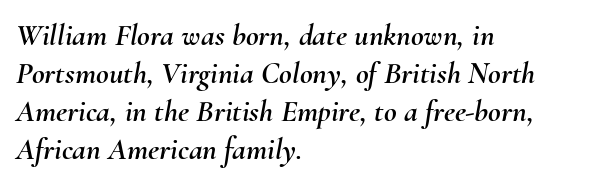
The image shows 31 px text type, italic (leaning right); set left-aligned, line spacing 1.23x, normal letter spacing, not underlined; medium stroke contrast and a small x-height.
